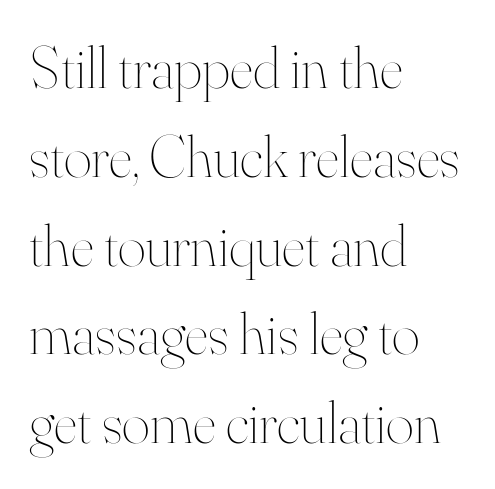
{"italic": "no", "bold": "no", "weight": "thin", "width": "normal", "stroke_contrast": "high", "x_height": "small", "monospaced": "no", "underline": "no", "align": "left", "line_spacing": "normal", "line_spacing_ratio": 1.48, "letter_spacing": "normal", "letter_spacing_em": 0.0, "glyph_px": 60}
